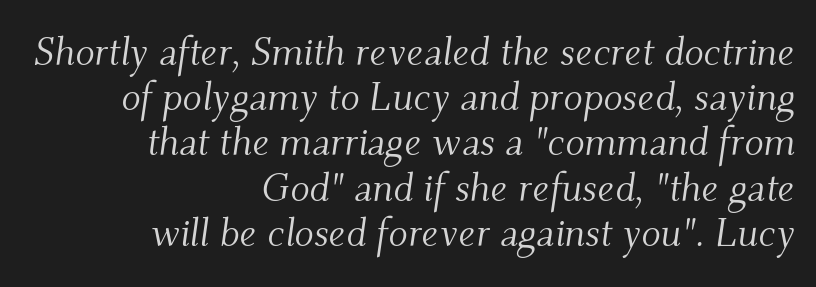
The image shows 40 px light serif type, italic (leaning right); set right-aligned, tight line spacing (1.13x), normal letter spacing, not underlined; medium stroke contrast and a small x-height.
